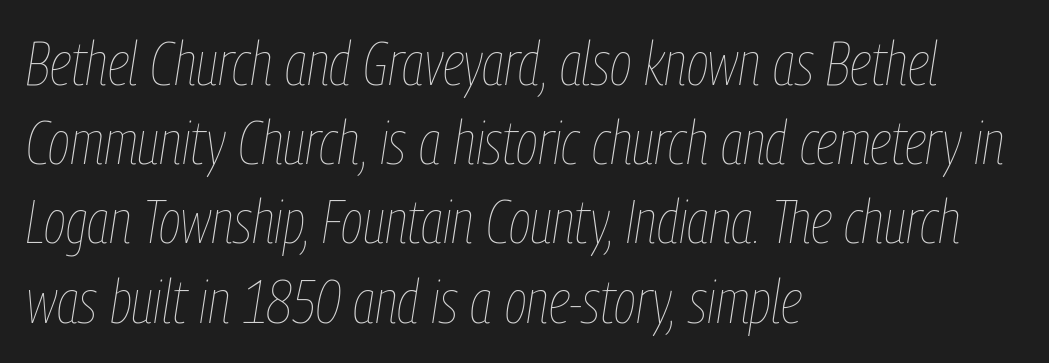
The image shows 60 px thin, condensed type, italic (leaning right); set left-aligned, normal line spacing (1.32x), normal letter spacing, not underlined; low stroke contrast and a medium x-height.
